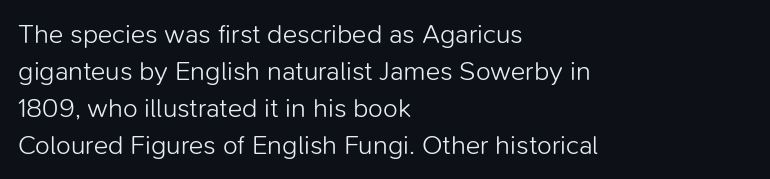
The image shows 27 px text type, upright; set left-aligned, normal line spacing (1.37x), normal letter spacing, not underlined.
